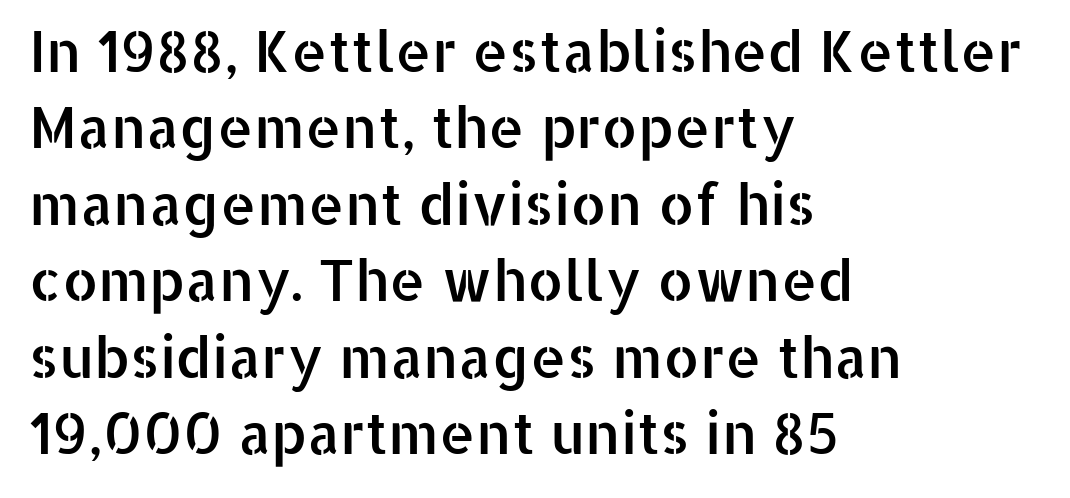
Check under the words: just untouched page. The font family rendered here belongs to the sans-serif group. These lines were composed using upright roman letters. The paragraph has a hard left edge and a soft right edge.
